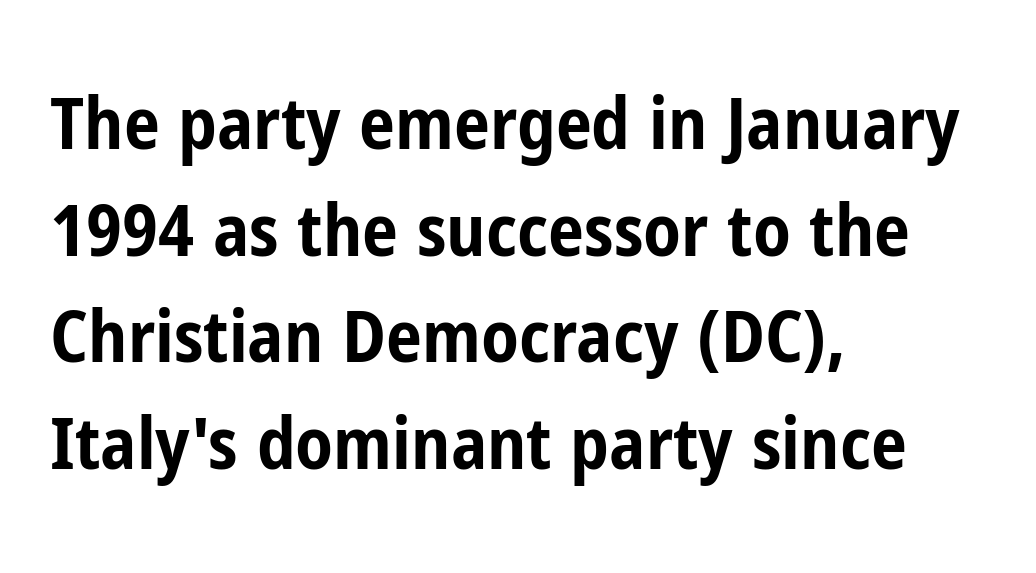
These lines are composed in type without serifs. Regular leading. This is heavy type, rendered in bold. Vertical strokes here are truly vertical.
